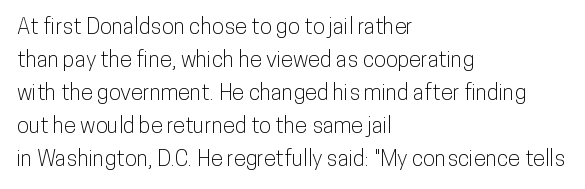
A clean baseline with only descenders dipping below it. Standard letterfit; no display-style spreading of the glyphs. Notice how descenders clear the ascenders below comfortably — that's standard leading. It's the straight-up-and-down kind of type. Does the copy run flush right? No — it runs flush left.
